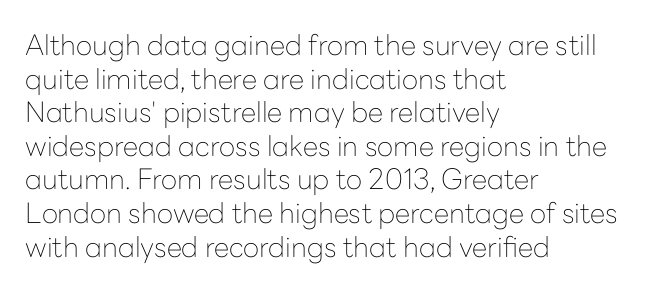
A typesetter would call this zero additional tracking. A clean baseline with only descenders dipping below it. Look at the bottom of the vertical strokes: they stop flat, with no serifs. The compositor pushed each line to the left boundary.
